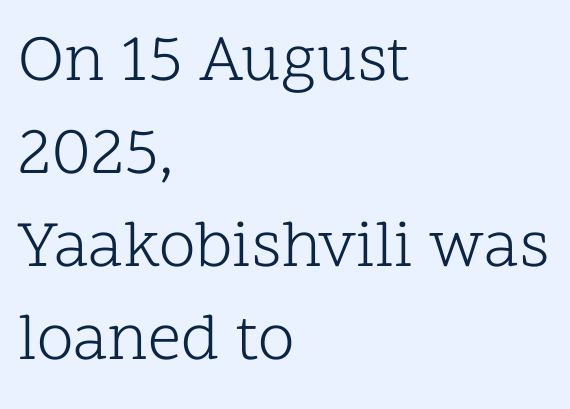
The axis of the letterforms is exactly vertical. Letter spacing: default. Summary of weight: not heavy and not bold. Descenders hang freely into open space. The typesetter chose a ragged-right arrangement here. The letters advance in unequal steps, a hallmark of proportional type.
